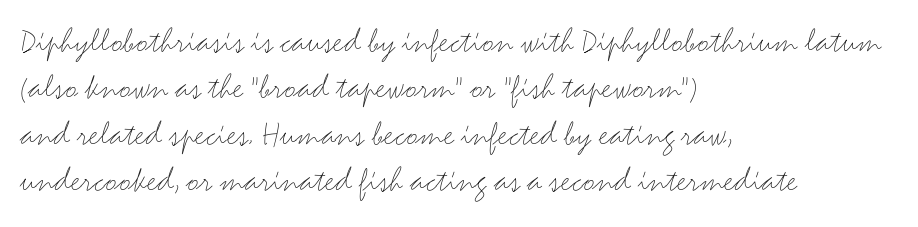
The image shows 36 px light, wide sans-serif type; set left-aligned, normal line spacing (1.29x), normal letter spacing, not underlined; medium stroke contrast and a small x-height.
